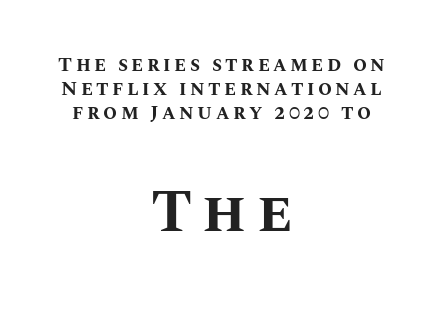
{"italic": "no", "bold": "yes", "weight": "bold", "width": "normal", "stroke_contrast": "medium", "x_height": "large", "monospaced": "no", "underline": "no", "align": "center", "line_spacing_ratio": 1.2, "larger_block": "second", "size_ratio": 2.95, "glyph_px": 59}
